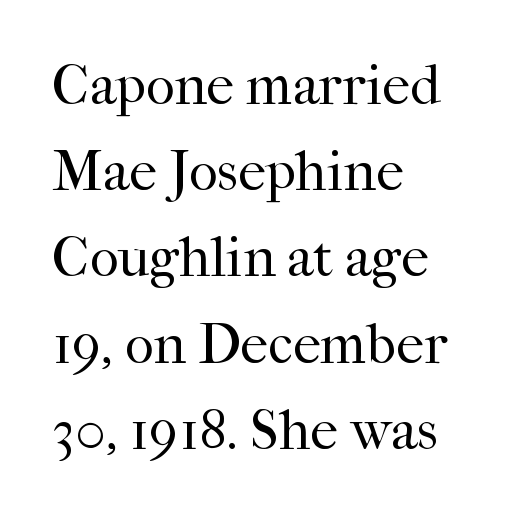
The image shows 56 px regular-weight serif type, upright; set left-aligned, normal line spacing (1.54x), normal letter spacing, not underlined; high stroke contrast and a medium x-height.
